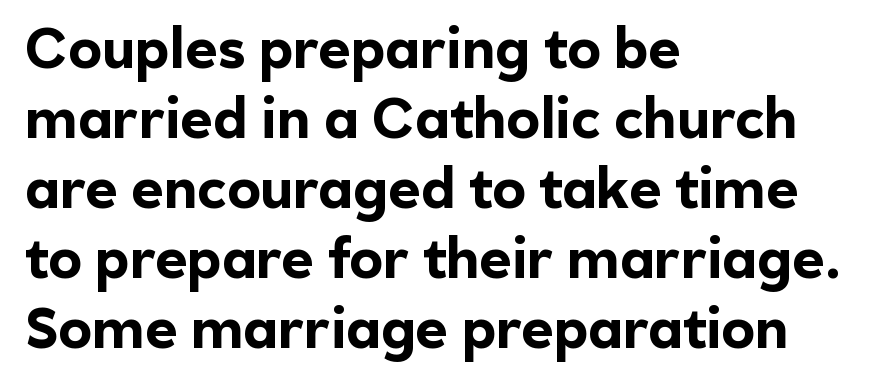
{"serif": "no", "italic": "no", "bold": "yes", "weight": "bold", "width": "normal", "x_height": "medium", "monospaced": "no", "underline": "no", "align": "left", "line_spacing": "normal", "line_spacing_ratio": 1.25, "letter_spacing": "normal", "letter_spacing_em": 0.0, "glyph_px": 56}
